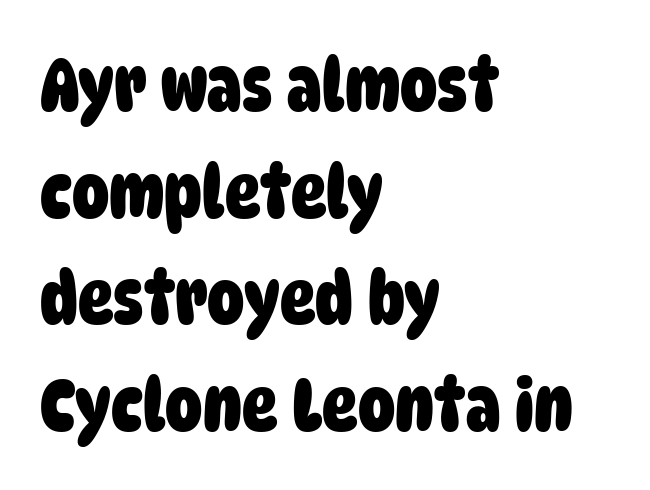
Horizontally, the lines are justified to the leading edge only. Think of a printed novel: that variable character pitch is what you see here. Underline: absent. The letters sit at their default tracking, neither squeezed nor spread.
